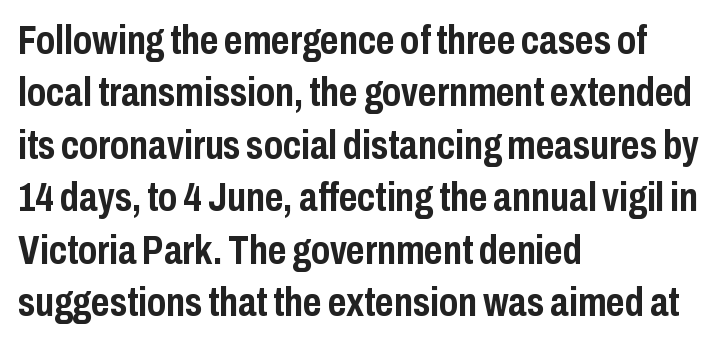
The image shows 40 px semibold, condensed sans-serif type, upright; set left-aligned, normal line spacing (1.31x), normal letter spacing, not underlined; low stroke contrast and a medium x-height.
